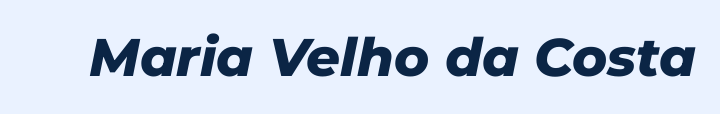
The image shows 53 px heavy type, italic (leaning right); set normal letter spacing, not underlined; low stroke contrast and a medium x-height.
